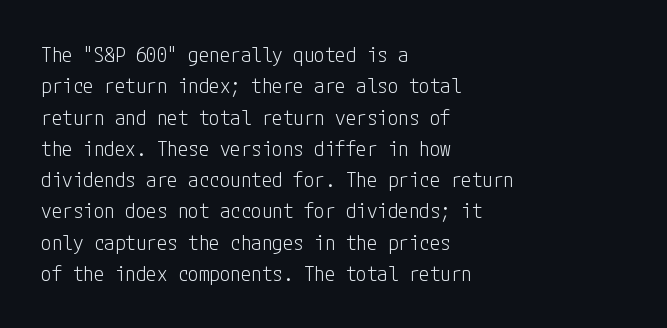
The image shows 21 px text type, upright; set left-aligned, normal line spacing (1.49x), normal letter spacing, not underlined.
